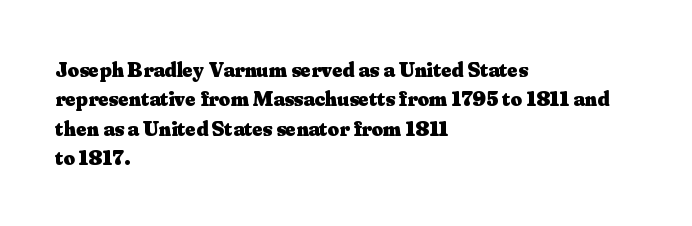
The image shows 22 px bold type, upright; set left-aligned, normal line spacing (1.33x), normal letter spacing, not underlined.
